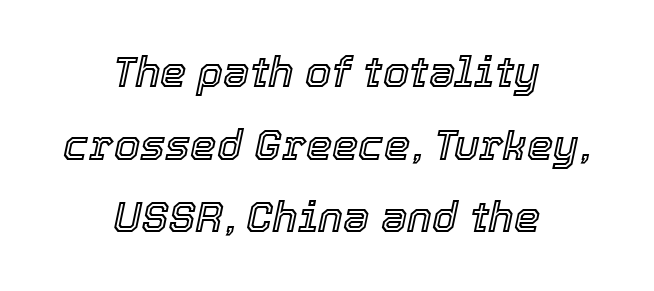
The image shows 42 px text type, italic (leaning right); set centered, line spacing 1.73x, normal letter spacing, not underlined; a medium x-height.
